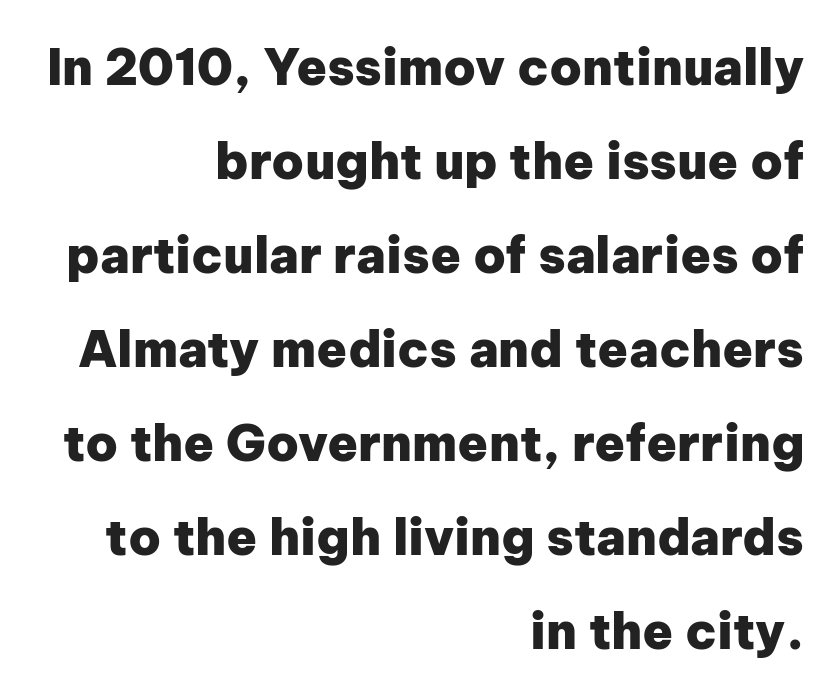
The image shows 50 px heavy sans-serif type, upright; set right-aligned, line spacing 1.88x, normal letter spacing, not underlined; low stroke contrast and a medium x-height.
